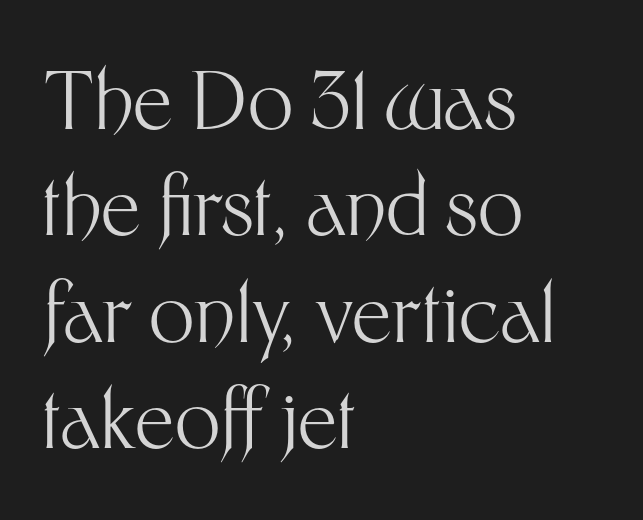
The image shows 80 px light sans-serif type, upright; set left-aligned, normal line spacing (1.33x), normal letter spacing, not underlined; medium stroke contrast and a medium x-height.
